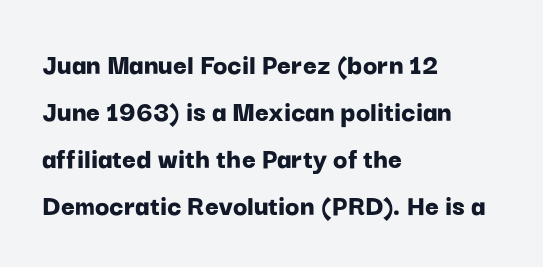
Q: Is the text bold? A: Yes.
Q: Is the text italic (slanted)? A: No, it is upright.
Q: Is the typeface a serif or a sans-serif typeface? A: Sans-serif.
Q: Is the text underlined? A: No.
Q: How is the paragraph aligned? A: Left-aligned.
Q: Is the spacing between letters normal or unusually wide? A: Normal.
Q: Is the spacing between lines tight, normal or loose? A: Normal.
Q: Width (condensed, normal, or wide)? A: Normal.
Q: Stroke contrast? A: Low.
Q: x-height? A: Medium.
Q: Monospaced? A: No.
